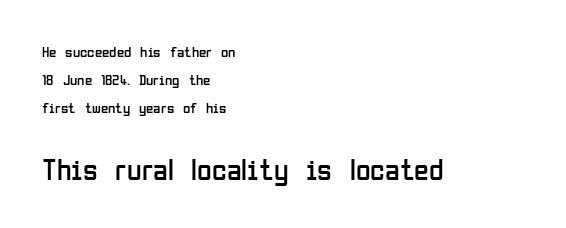
Characters follow at the spacing the type designer built in. The strokes carry an ordinary text weight at most. The text was rendered using a sans face with plain stroke endings. Spacing verdict: proportional, widths tailored to each character.
